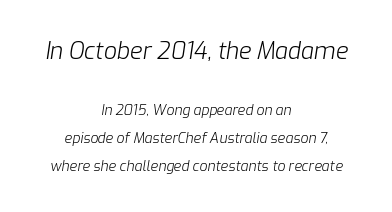
{"italic": "yes", "lean": "right", "slant_degrees": 9, "bold": "no", "underline": "no", "align": "center", "line_spacing": "loose", "line_spacing_ratio": 2.02, "letter_spacing": "normal", "letter_spacing_em": 0.0, "larger_block": "first", "size_ratio": 1.64, "glyph_px": 23}
